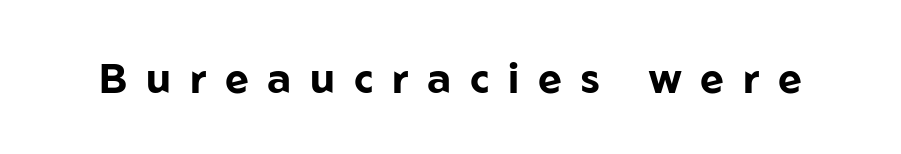
Q: Is the text bold? A: Yes.
Q: Is the text italic (slanted)? A: No, it is upright.
Q: Is the typeface a serif or a sans-serif typeface? A: Sans-serif.
Q: Is the text underlined? A: No.
Q: Is the spacing between letters normal or unusually wide? A: Unusually wide.
Q: Width (condensed, normal, or wide)? A: Normal.
Q: Stroke contrast? A: Low.
Q: x-height? A: Medium.
Q: Monospaced? A: No.
